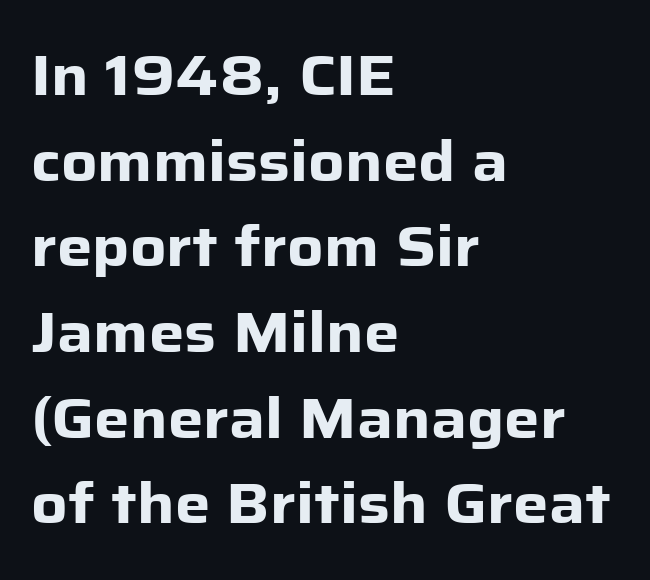
{"serif": "no", "italic": "no", "bold": "yes", "weight": "heavy", "width": "normal", "stroke_contrast": "low", "x_height": "medium", "monospaced": "no", "underline": "no", "align": "left", "line_spacing": "normal", "line_spacing_ratio": 1.53, "letter_spacing": "normal", "letter_spacing_em": 0.0, "glyph_px": 56}
